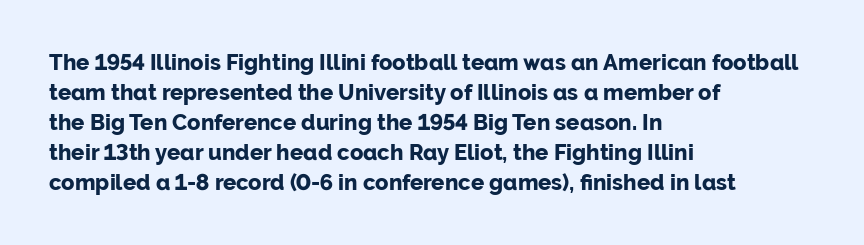
Italic: no, the glyphs are upright roman. Standard letterfit; no display-style spreading of the glyphs. Glance below the letters and you will spot only blank space. Its strokes are broad and dark, the hallmark of bold type.
